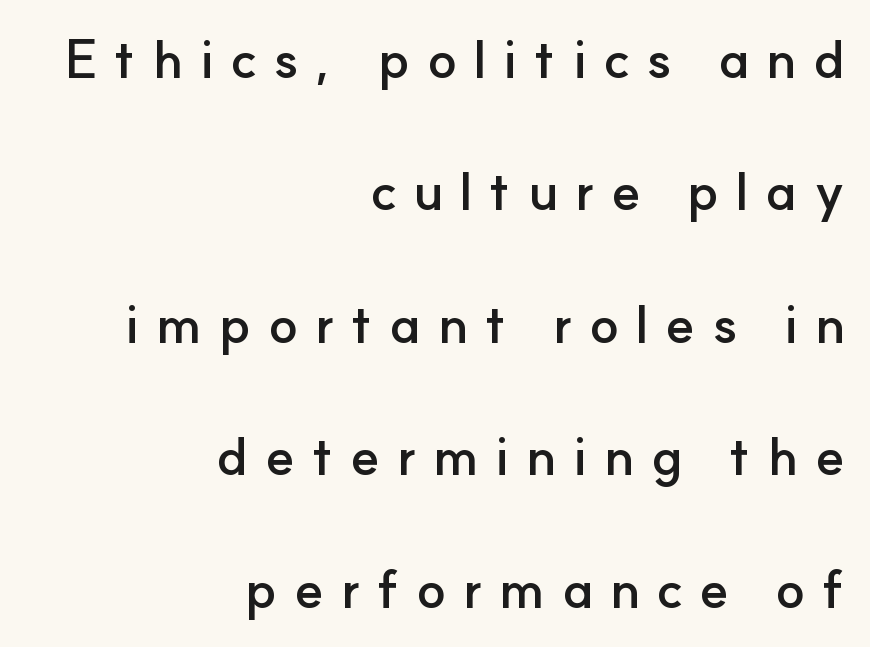
{"serif": "no", "italic": "no", "bold": "yes", "weight": "semibold", "width": "normal", "stroke_contrast": "low", "x_height": "small", "monospaced": "no", "underline": "no", "align": "right", "line_spacing": "loose", "line_spacing_ratio": 2.5, "letter_spacing": "wide", "letter_spacing_em": 0.32, "glyph_px": 53}
